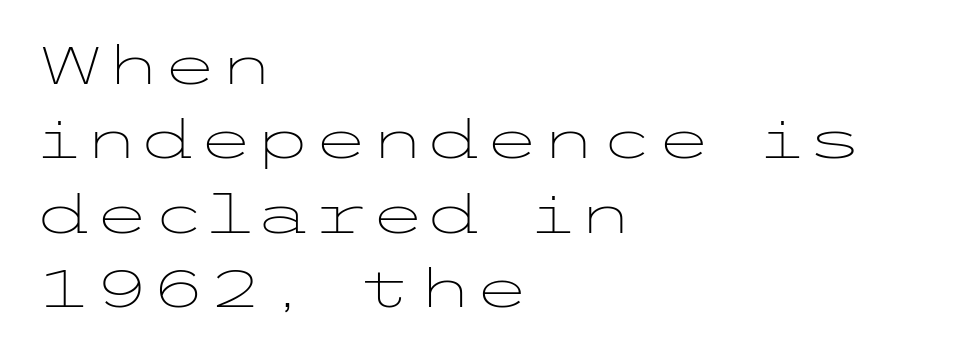
The image shows 52 px light, wide sans-serif type, upright; set left-aligned, normal line spacing (1.43x), normal letter spacing, not underlined; low stroke contrast and a medium x-height.
